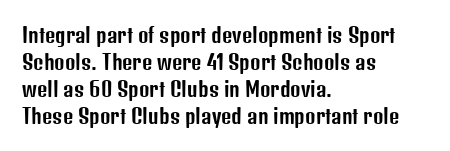
Q: Is the text italic (slanted)? A: No, it is upright.
Q: Is the text underlined? A: No.
Q: How is the paragraph aligned? A: Left-aligned.
Q: Is the spacing between letters normal or unusually wide? A: Normal.
Q: Is the spacing between lines tight, normal or loose? A: Normal.
